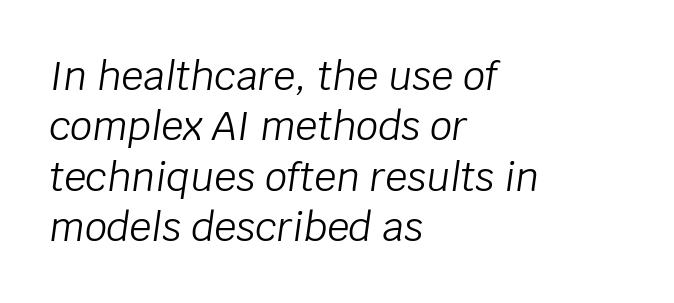
The block of text has a typical density, with ordinary space between rows. The font sits on the lighter half of the weight spectrum, regular included. The letterforms sit shoulder to shoulder at normal distance. Varying glyph widths throughout — classic text-font behaviour.
